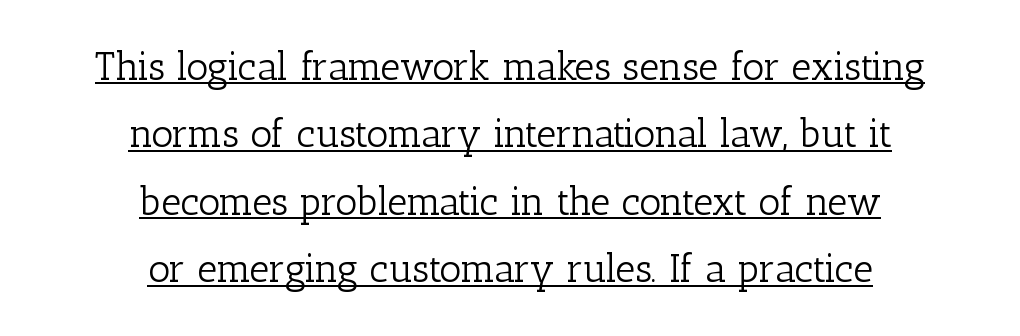
The image shows 39 px light serif type, upright; set centered, line spacing 1.73x, normal letter spacing, underlined; low stroke contrast and a medium x-height.
